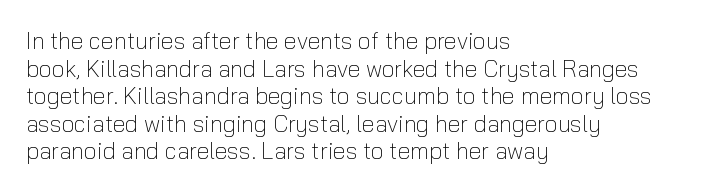
Q: Is the text bold? A: No.
Q: Is the text italic (slanted)? A: No, it is upright.
Q: Is the text underlined? A: No.
Q: How is the paragraph aligned? A: Left-aligned.
Q: Is the spacing between letters normal or unusually wide? A: Normal.
